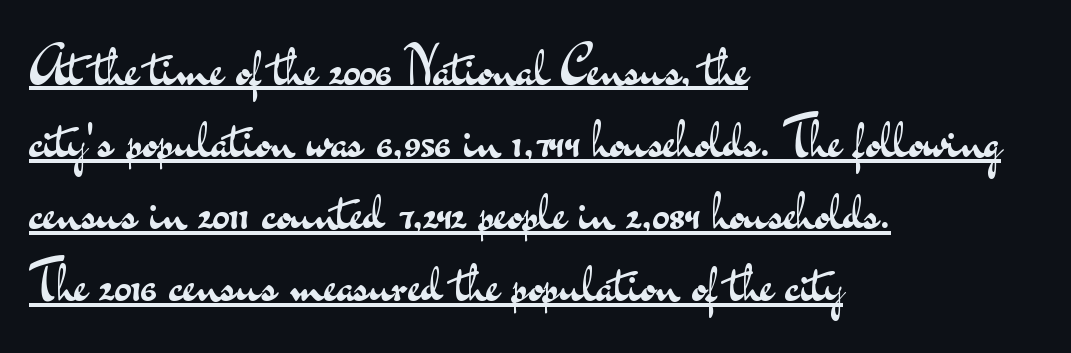
{"serif": "no", "bold": "no", "weight": "regular", "width": "wide", "stroke_contrast": "medium", "x_height": "small", "monospaced": "no", "underline": "yes", "align": "left", "line_spacing": "normal", "line_spacing_ratio": 1.36, "letter_spacing": "normal", "letter_spacing_em": 0.0, "glyph_px": 53}
